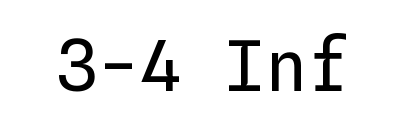
Q: Is the text bold? A: No.
Q: Is the text italic (slanted)? A: No, it is upright.
Q: Is the text underlined? A: No.
Q: Is the spacing between letters normal or unusually wide? A: Normal.
Q: Width (condensed, normal, or wide)? A: Normal.
Q: Stroke contrast? A: Low.
Q: x-height? A: Medium.
Q: Monospaced? A: Yes.
